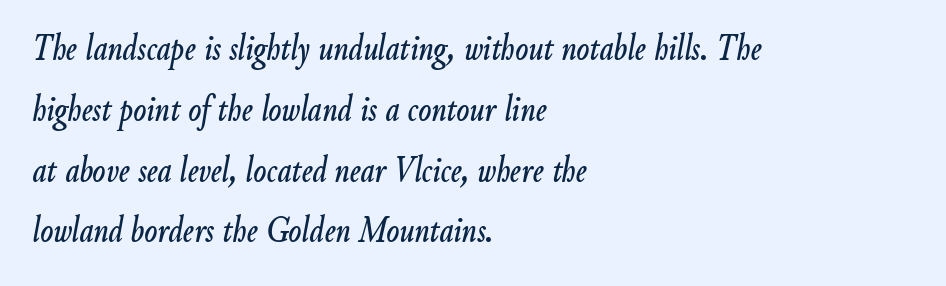
Q: Is the text italic (slanted)? A: Yes, it leans right by about 9 degrees.
Q: Is the text underlined? A: No.
Q: How is the paragraph aligned? A: Left-aligned.
Q: Is the spacing between letters normal or unusually wide? A: Normal.
Q: Is the spacing between lines tight, normal or loose? A: Normal.
Q: Width (condensed, normal, or wide)? A: Condensed.
Q: Stroke contrast? A: Low.
Q: x-height? A: Small.
Q: Monospaced? A: No.
